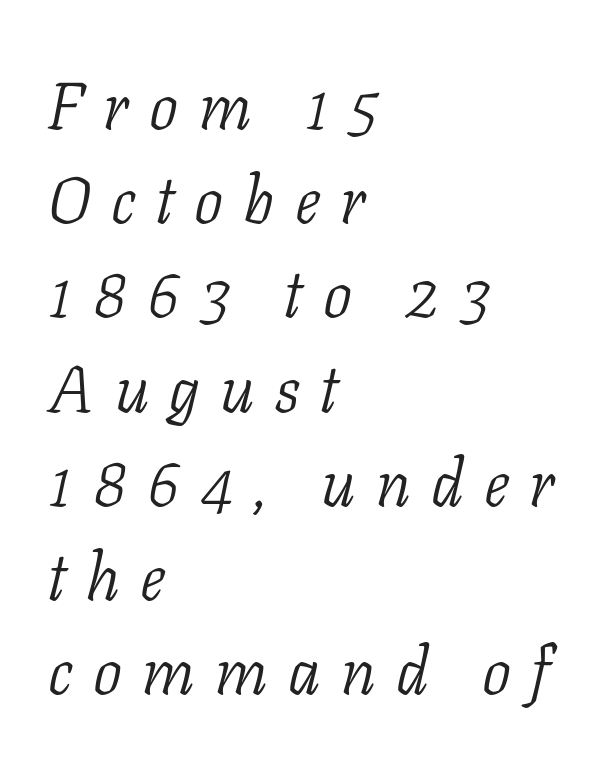
A typesetter would call this leading conventional body-copy spacing. The designer went with a serif here, giving each stem small feet. Is this a fixed-width face? No — the glyphs have proportional, varying widths. Tracking value appears strongly positive — letters spread wide. This reads as an unemphasized weight, regular at the heaviest.
